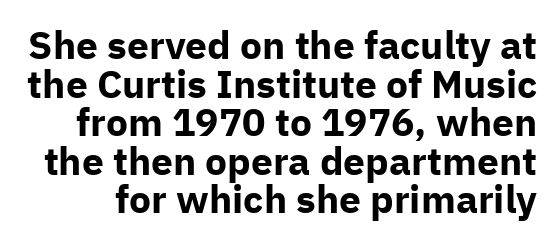
The image shows 39 px bold sans-serif type, upright; set tight line spacing (0.99x), normal letter spacing, not underlined; low stroke contrast and a medium x-height.
